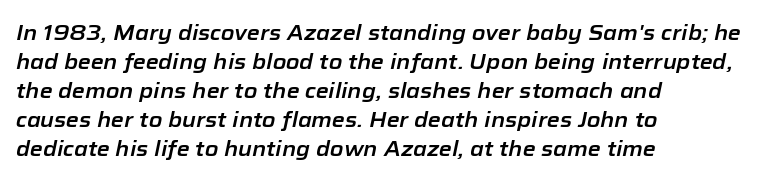
{"italic": "yes", "lean": "right", "slant_degrees": 12, "underline": "no", "align": "left", "line_spacing": "normal", "line_spacing_ratio": 1.38, "letter_spacing": "normal", "letter_spacing_em": 0.0, "glyph_px": 21}
